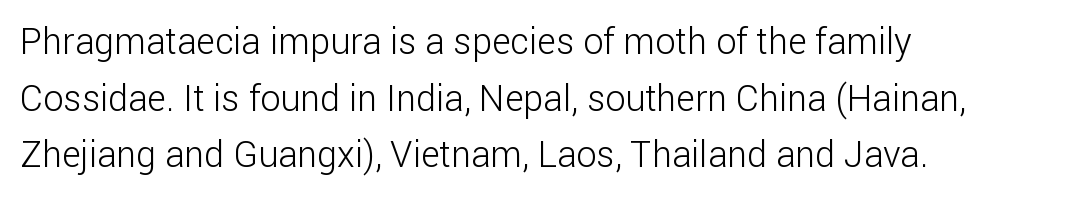
The image shows 36 px light sans-serif type, upright; set left-aligned, normal line spacing (1.57x), normal letter spacing, not underlined; low stroke contrast and a medium x-height.
